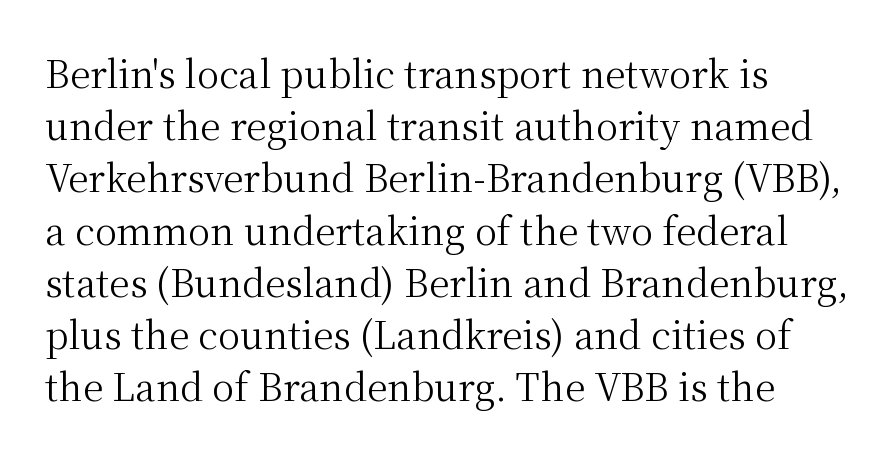
{"serif": "yes", "italic": "no", "bold": "no", "weight": "regular", "width": "normal", "stroke_contrast": "medium", "x_height": "medium", "monospaced": "no", "underline": "no", "align": "left", "line_spacing": "normal", "line_spacing_ratio": 1.41, "letter_spacing": "normal", "letter_spacing_em": 0.0, "glyph_px": 37}
